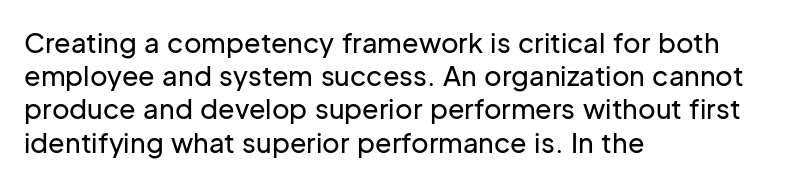
{"italic": "no", "underline": "no", "align": "left", "line_spacing_ratio": 1.23, "letter_spacing": "normal", "letter_spacing_em": 0.0, "glyph_px": 27}
